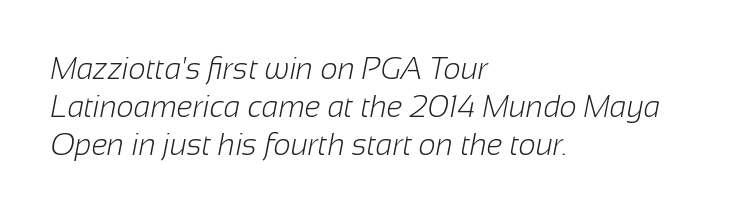
The image shows 30 px light sans-serif type; set left-aligned, normal line spacing (1.26x), normal letter spacing, not underlined; low stroke contrast and a medium x-height.
